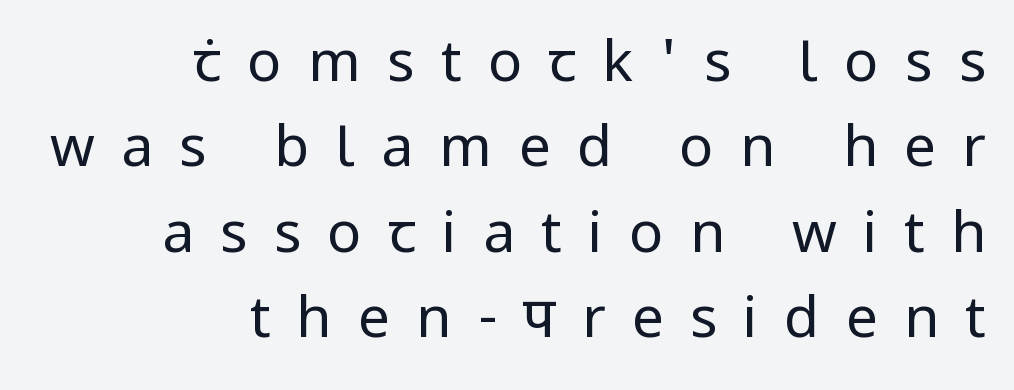
Q: Is the text bold? A: No.
Q: Is the text italic (slanted)? A: No, it is upright.
Q: Is the typeface a serif or a sans-serif typeface? A: Sans-serif.
Q: Is the text underlined? A: No.
Q: How is the paragraph aligned? A: Right-aligned.
Q: Is the spacing between letters normal or unusually wide? A: Unusually wide.
Q: Is the spacing between lines tight, normal or loose? A: Normal.
Q: Width (condensed, normal, or wide)? A: Normal.
Q: Stroke contrast? A: Low.
Q: x-height? A: Medium.
Q: Monospaced? A: No.
